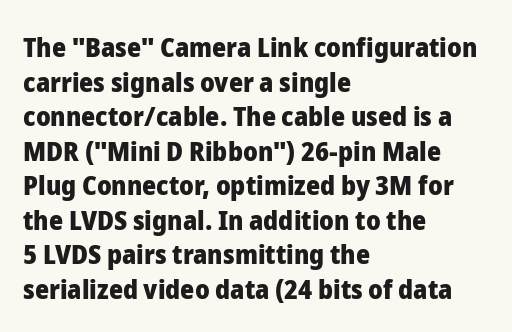
The image shows 27 px bold type, upright; set left-aligned, normal line spacing (1.28x), normal letter spacing, not underlined.
